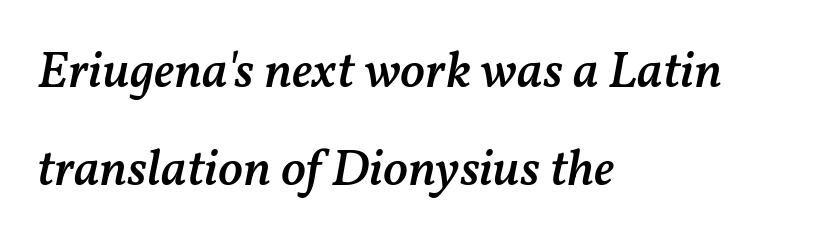
Q: Is the text bold? A: Semi-bold.
Q: Is the text italic (slanted)? A: Yes, it leans right by about 11 degrees.
Q: Is the text underlined? A: No.
Q: How is the paragraph aligned? A: Left-aligned.
Q: Is the spacing between letters normal or unusually wide? A: Normal.
Q: Width (condensed, normal, or wide)? A: Normal.
Q: Stroke contrast? A: Medium.
Q: x-height? A: Medium.
Q: Monospaced? A: No.
